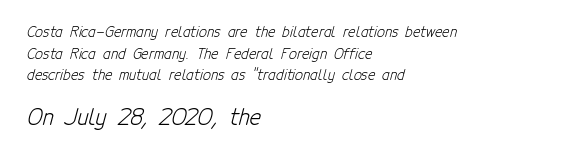
{"bold": "no", "underline": "no", "align": "left", "line_spacing": "normal", "line_spacing_ratio": 1.54, "letter_spacing": "normal", "letter_spacing_em": 0.0, "larger_block": "second", "size_ratio": 1.57, "glyph_px": 22}
